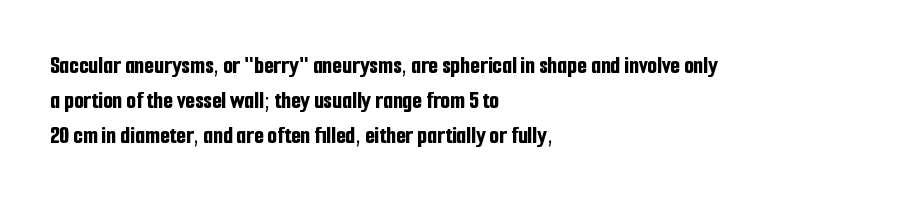
The image shows 25 px bold type, upright; set left-aligned, normal line spacing (1.4x), normal letter spacing, not underlined.
